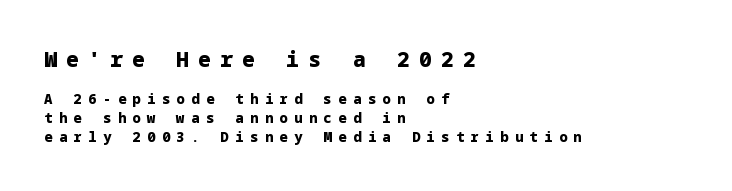
Ascenders rise straight up at ninety degrees. Strong, thick strokes mark this as bold type. How would I describe the line gaps? Plain and ordinary. Casual observation: everything's shoved over to the left. The initial chunk of copy outweighs the following chunk in type size.
